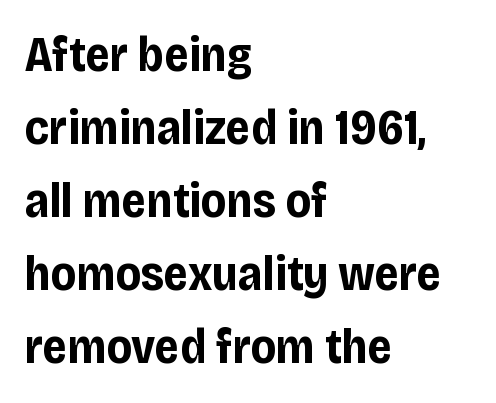
Q: Is the text bold? A: Yes.
Q: Is the text italic (slanted)? A: No, it is upright.
Q: Is the typeface a serif or a sans-serif typeface? A: Sans-serif.
Q: Is the text underlined? A: No.
Q: How is the paragraph aligned? A: Left-aligned.
Q: Is the spacing between letters normal or unusually wide? A: Normal.
Q: Is the spacing between lines tight, normal or loose? A: Normal.
Q: Width (condensed, normal, or wide)? A: Condensed.
Q: Stroke contrast? A: Low.
Q: x-height? A: Large.
Q: Monospaced? A: No.
